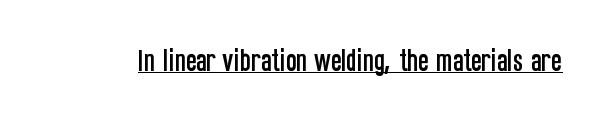
You can tell it's not italic because the verticals are truly vertical. Honestly, the letter spacing is just normal — you wouldn't notice it. Students, observe the line beneath the letters — that is underlining.
